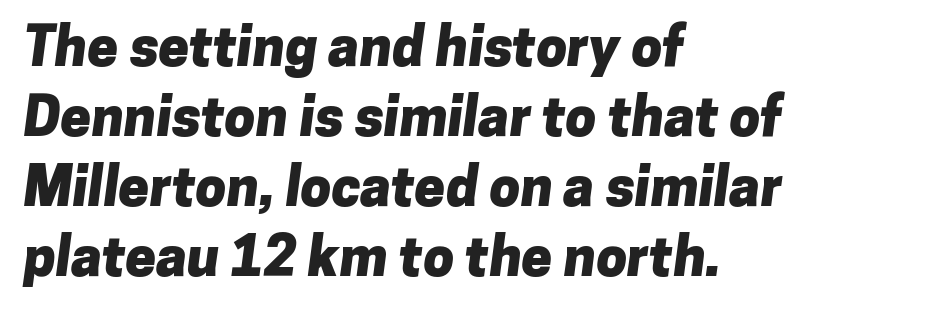
The image shows 55 px heavy sans-serif type; set left-aligned, normal line spacing (1.27x), normal letter spacing, not underlined; low stroke contrast and a medium x-height.
